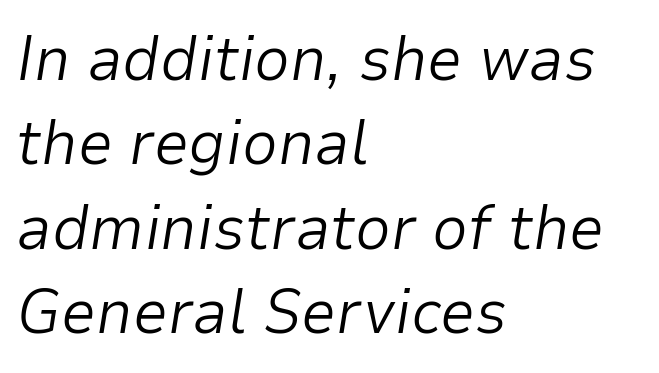
Q: Is the text bold? A: No.
Q: Is the text italic (slanted)? A: Yes, it leans right by about 9 degrees.
Q: Is the text underlined? A: No.
Q: How is the paragraph aligned? A: Left-aligned.
Q: Is the spacing between letters normal or unusually wide? A: Normal.
Q: Is the spacing between lines tight, normal or loose? A: Normal.
Q: Width (condensed, normal, or wide)? A: Normal.
Q: Stroke contrast? A: Low.
Q: x-height? A: Medium.
Q: Monospaced? A: No.
